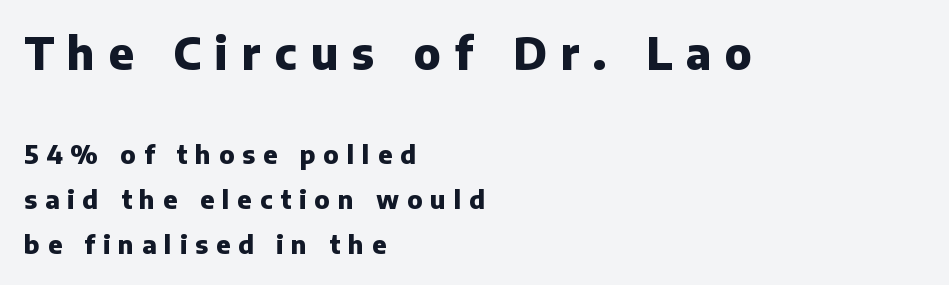
{"serif": "no", "italic": "no", "bold": "yes", "weight": "heavy", "width": "normal", "stroke_contrast": "low", "x_height": "medium", "monospaced": "no", "underline": "no", "align": "left", "line_spacing_ratio": 1.8, "letter_spacing": "wide", "letter_spacing_em": 0.32, "larger_block": "first", "size_ratio": 1.76, "glyph_px": 44}
